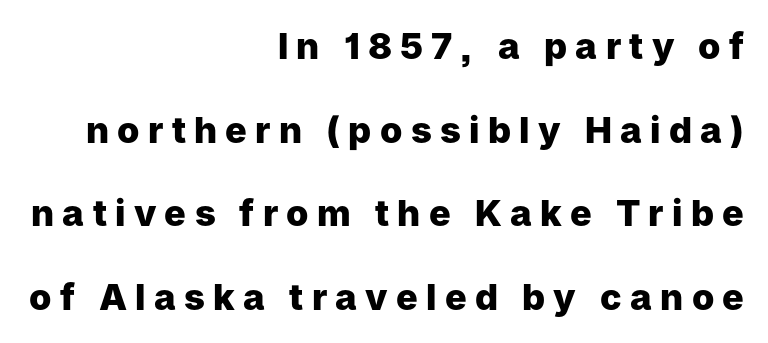
The image shows 36 px heavy sans-serif type, upright; set right-aligned, loose line spacing (2.32x), unusually wide letter spacing (+0.23 em), not underlined; low stroke contrast and a medium x-height.
